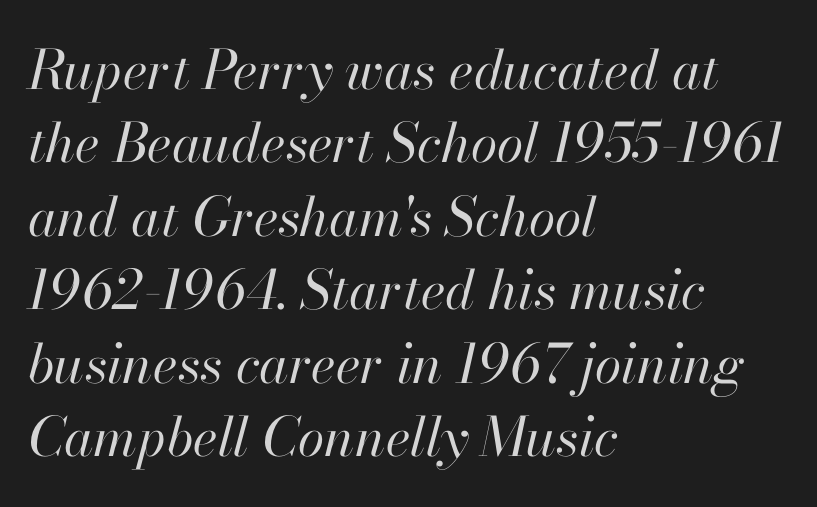
Q: Is the text bold? A: No.
Q: Is the text italic (slanted)? A: Yes, it leans right by about 13 degrees.
Q: Is the text underlined? A: No.
Q: How is the paragraph aligned? A: Left-aligned.
Q: Is the spacing between letters normal or unusually wide? A: Normal.
Q: Is the spacing between lines tight, normal or loose? A: Normal.
Q: Width (condensed, normal, or wide)? A: Normal.
Q: Stroke contrast? A: High.
Q: x-height? A: Small.
Q: Monospaced? A: No.
